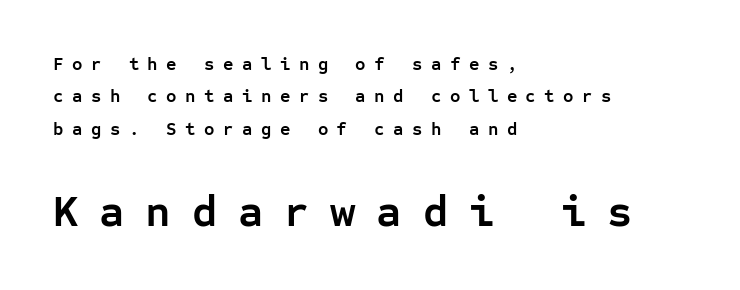
{"serif": "no", "italic": "no", "bold": "yes", "weight": "semibold", "width": "normal", "stroke_contrast": "low", "x_height": "medium", "monospaced": "yes", "underline": "no", "align": "left", "line_spacing_ratio": 1.8, "letter_spacing": "wide", "letter_spacing_em": 0.47, "larger_block": "second", "size_ratio": 2.44, "glyph_px": 44}
